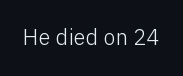
{"italic": "no", "bold": "no", "underline": "no", "letter_spacing": "normal", "letter_spacing_em": 0.0, "glyph_px": 22}
